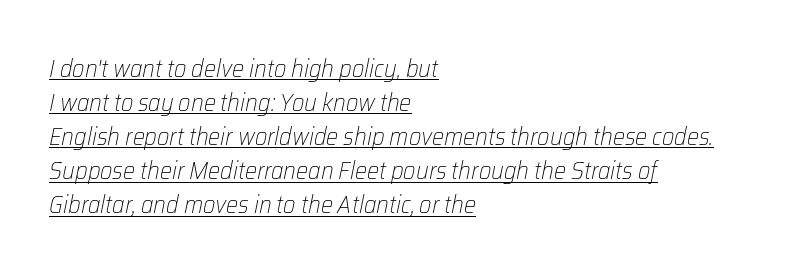
The image shows 24 px text type, italic (leaning right); set left-aligned, normal line spacing (1.42x), normal letter spacing, underlined.
